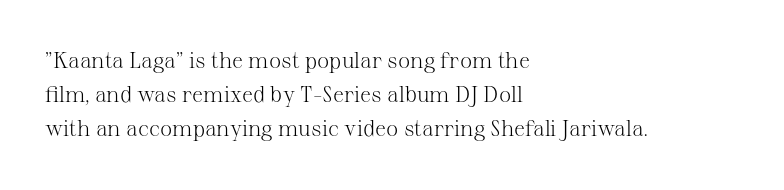
The image shows 22 px text type, upright; set left-aligned, normal line spacing (1.55x), normal letter spacing, not underlined.
